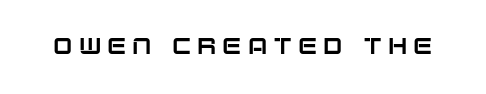
The image shows 23 px text type, upright; set unusually wide letter spacing (+0.26 em), not underlined.
